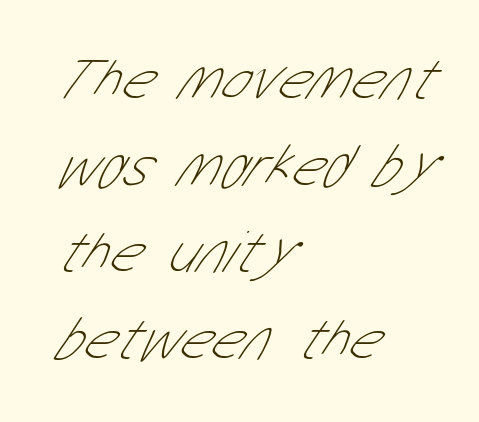
The image shows 61 px thin, condensed sans-serif type; set left-aligned, normal line spacing (1.42x), normal letter spacing, not underlined; low stroke contrast and a medium x-height.
